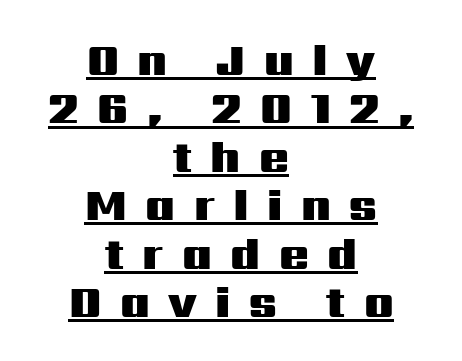
The image shows 44 px heavy, wide sans-serif type, upright; set centered, tight line spacing (1.1x), unusually wide letter spacing (+0.42 em), underlined; medium stroke contrast and a medium x-height.
